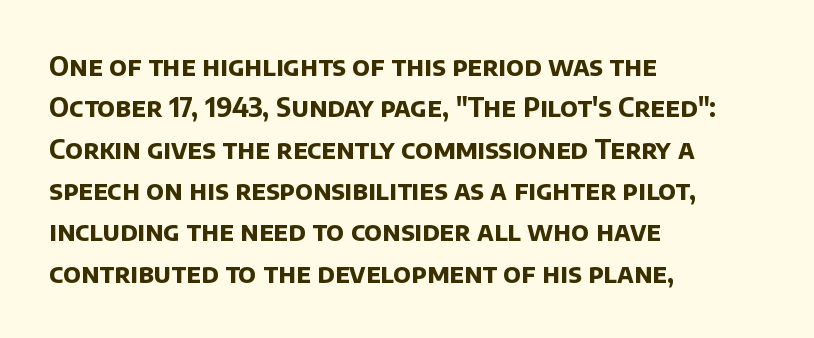
Q: Is the text bold? A: Yes.
Q: Is the text underlined? A: No.
Q: How is the paragraph aligned? A: Left-aligned.
Q: Is the spacing between letters normal or unusually wide? A: Normal.
Q: Is the spacing between lines tight, normal or loose? A: Normal.
